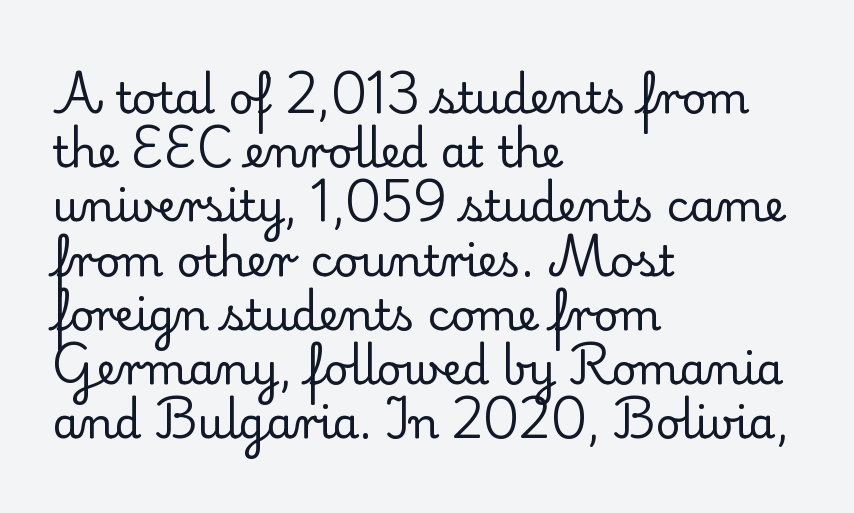
{"serif": "yes", "italic": "no", "bold": "no", "weight": "regular", "width": "normal", "stroke_contrast": "low", "x_height": "small", "monospaced": "no", "underline": "no", "align": "left", "line_spacing": "normal", "line_spacing_ratio": 1.26, "letter_spacing": "normal", "letter_spacing_em": 0.0, "glyph_px": 43}
